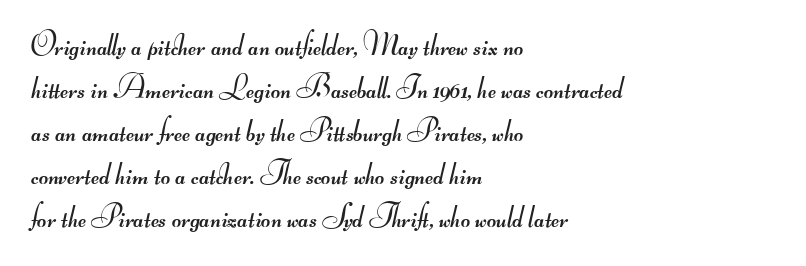
{"serif": "no", "bold": "no", "weight": "regular", "width": "wide", "stroke_contrast": "medium", "monospaced": "no", "underline": "no", "align": "left", "line_spacing": "normal", "line_spacing_ratio": 1.34, "letter_spacing": "normal", "letter_spacing_em": 0.0, "glyph_px": 32}
